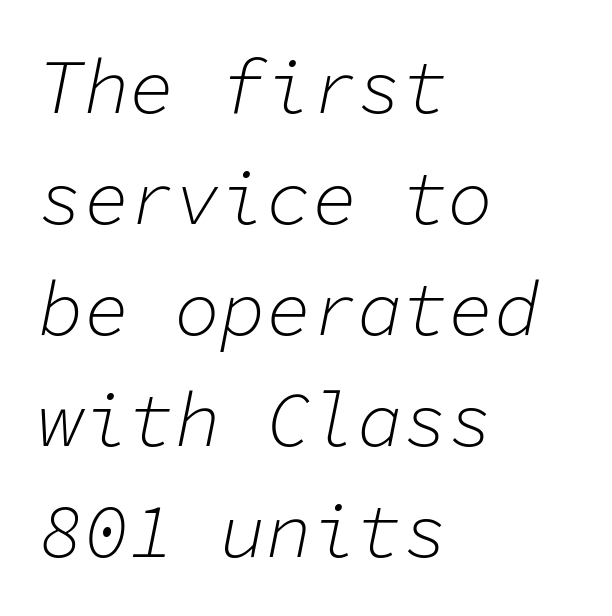
{"italic": "yes", "lean": "right", "slant_degrees": 11, "bold": "no", "weight": "light", "width": "normal", "stroke_contrast": "low", "x_height": "medium", "monospaced": "yes", "underline": "no", "align": "left", "line_spacing": "normal", "line_spacing_ratio": 1.46, "letter_spacing": "normal", "letter_spacing_em": 0.0, "glyph_px": 76}
